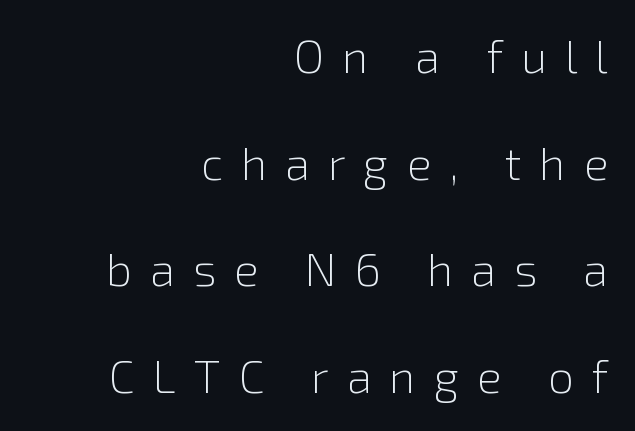
Q: Is the text bold? A: No.
Q: Is the text italic (slanted)? A: No, it is upright.
Q: Is the typeface a serif or a sans-serif typeface? A: Sans-serif.
Q: Is the text underlined? A: No.
Q: How is the paragraph aligned? A: Right-aligned.
Q: Is the spacing between letters normal or unusually wide? A: Unusually wide.
Q: Is the spacing between lines tight, normal or loose? A: Loose.
Q: Width (condensed, normal, or wide)? A: Normal.
Q: Stroke contrast? A: Low.
Q: x-height? A: Medium.
Q: Monospaced? A: No.
